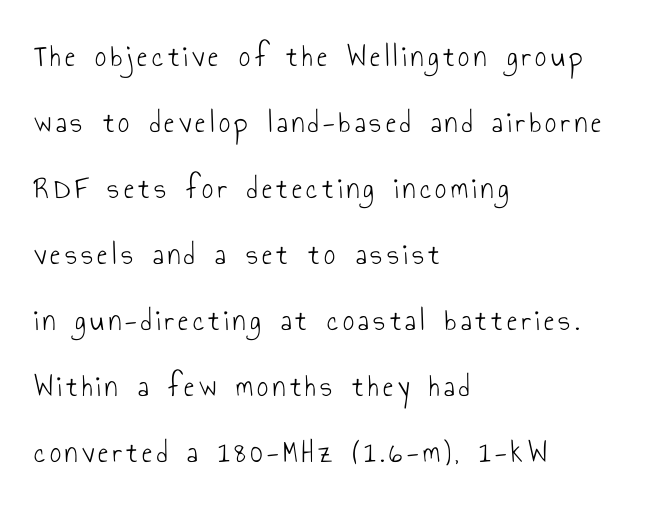
Q: Is the text bold? A: No.
Q: Is the text italic (slanted)? A: No, it is upright.
Q: Is the typeface a serif or a sans-serif typeface? A: Sans-serif.
Q: Is the text underlined? A: No.
Q: How is the paragraph aligned? A: Left-aligned.
Q: Is the spacing between lines tight, normal or loose? A: Loose.
Q: Width (condensed, normal, or wide)? A: Condensed.
Q: Stroke contrast? A: Low.
Q: x-height? A: Small.
Q: Monospaced? A: No.
